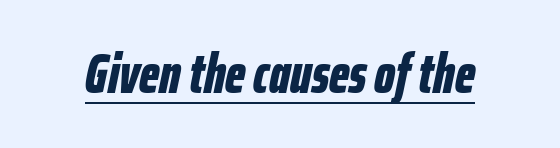
The image shows 55 px bold, condensed type, italic (leaning right); set normal letter spacing, underlined; low stroke contrast and a medium x-height.
